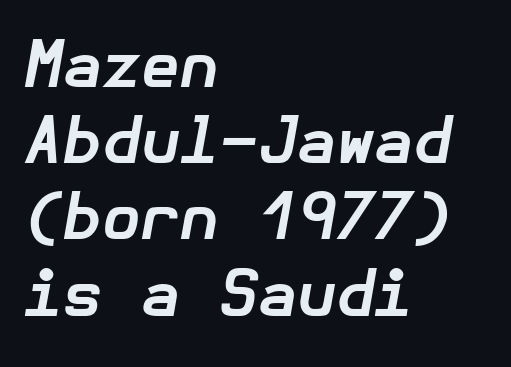
Glance below the letters and you will spot only blank space. No extra tracking has been applied to these lines. The lines are quadded left. The typesetting leans heavy: a genuine bold. In terms of posture, this sample is oblique.
